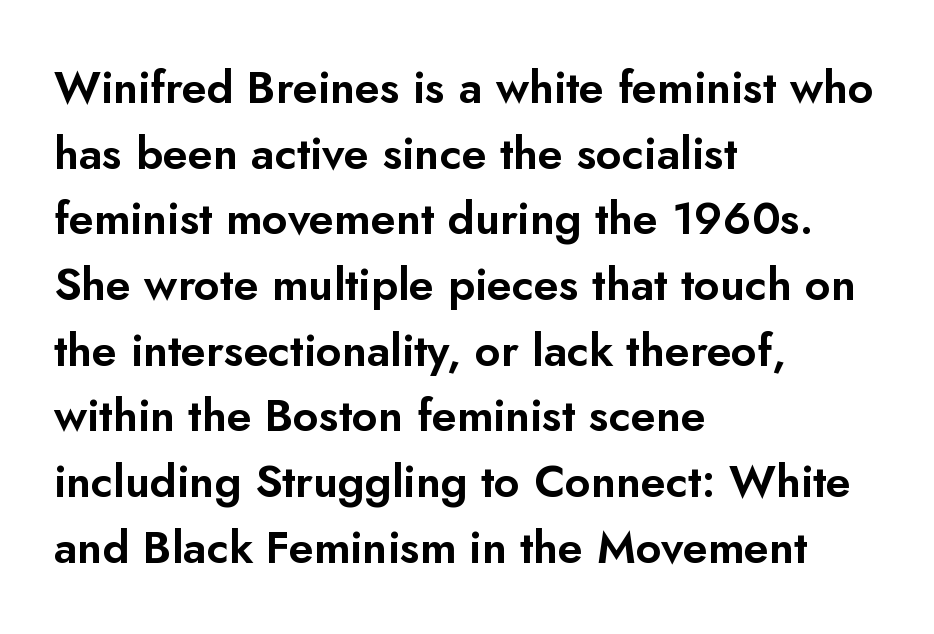
The image shows 45 px sans-serif type, upright; set left-aligned, normal line spacing (1.46x), normal letter spacing, not underlined; low stroke contrast and a small x-height.
